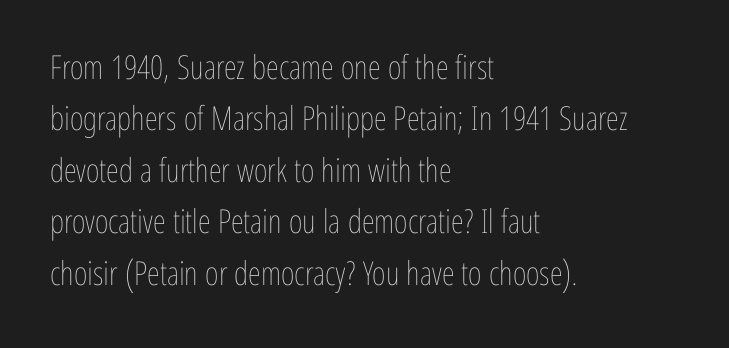
{"italic": "no", "bold": "no", "weight": "thin", "width": "condensed", "stroke_contrast": "low", "x_height": "medium", "monospaced": "no", "underline": "no", "align": "left", "line_spacing": "normal", "line_spacing_ratio": 1.56, "letter_spacing": "normal", "letter_spacing_em": 0.0, "glyph_px": 33}
